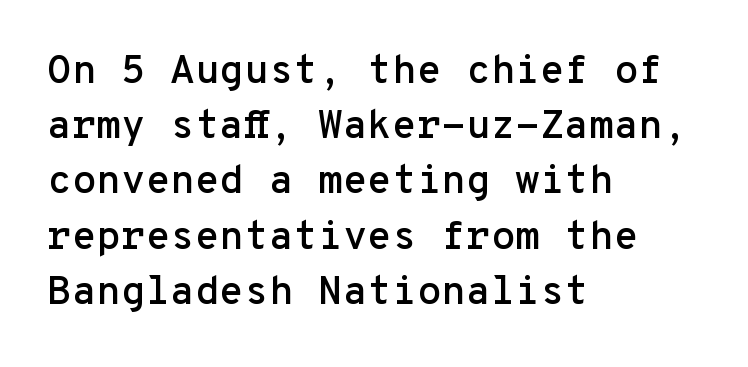
Q: Is the text italic (slanted)? A: No, it is upright.
Q: Is the typeface a serif or a sans-serif typeface? A: Sans-serif.
Q: Is the text underlined? A: No.
Q: How is the paragraph aligned? A: Left-aligned.
Q: Is the spacing between letters normal or unusually wide? A: Normal.
Q: Is the spacing between lines tight, normal or loose? A: Normal.
Q: Width (condensed, normal, or wide)? A: Normal.
Q: Stroke contrast? A: Low.
Q: x-height? A: Medium.
Q: Monospaced? A: Yes.
